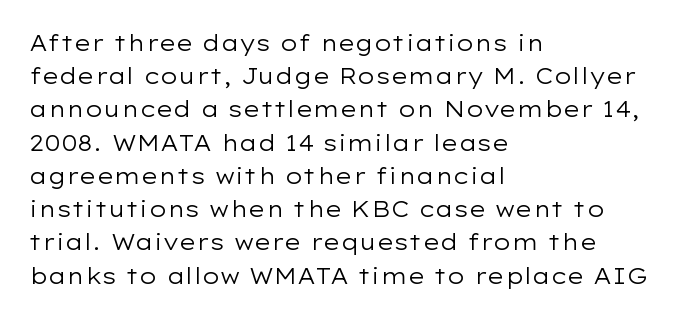
Tall strokes in this sample are plumb rather than angled. Weight: regular or lighter. Tracking value appears to be zero — textbook default spacing. The passage shown stacks its lines at a standard gap. The lines in this sample share a left origin and differ only in where they stop. Anything drawn beneath the words? Only blank space.
